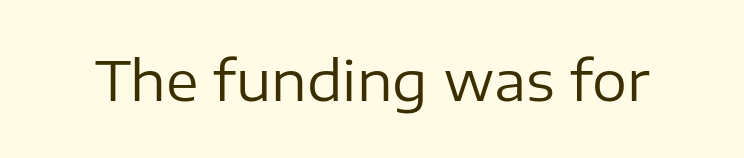
The image shows 55 px regular-weight sans-serif type, upright; set normal letter spacing, not underlined; low stroke contrast and a medium x-height.
